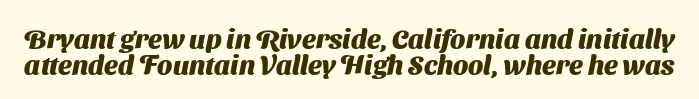
The string is rendered with underlining switched off. Horizontal bands of white between lines are thin slivers. Between one letter and the next there's only the usual sliver of space. The sample has been set heavy, in full bold.
